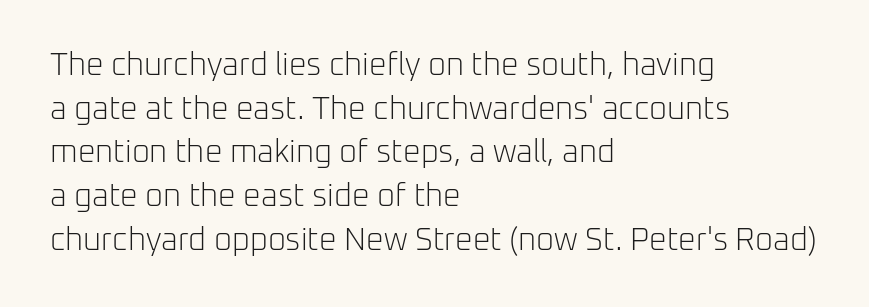
{"serif": "no", "italic": "no", "bold": "no", "weight": "light", "width": "normal", "stroke_contrast": "low", "x_height": "medium", "monospaced": "no", "underline": "no", "align": "left", "line_spacing": "normal", "line_spacing_ratio": 1.41, "letter_spacing": "normal", "letter_spacing_em": 0.0, "glyph_px": 31}
